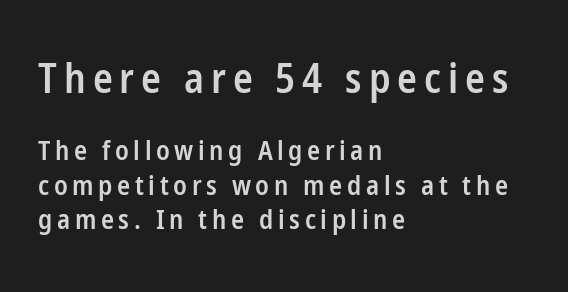
The image shows 41 px semibold, condensed sans-serif type, upright; set left-aligned, normal line spacing (1.29x), not underlined; the first (top) block is 1.52x larger; low stroke contrast and a medium x-height.
